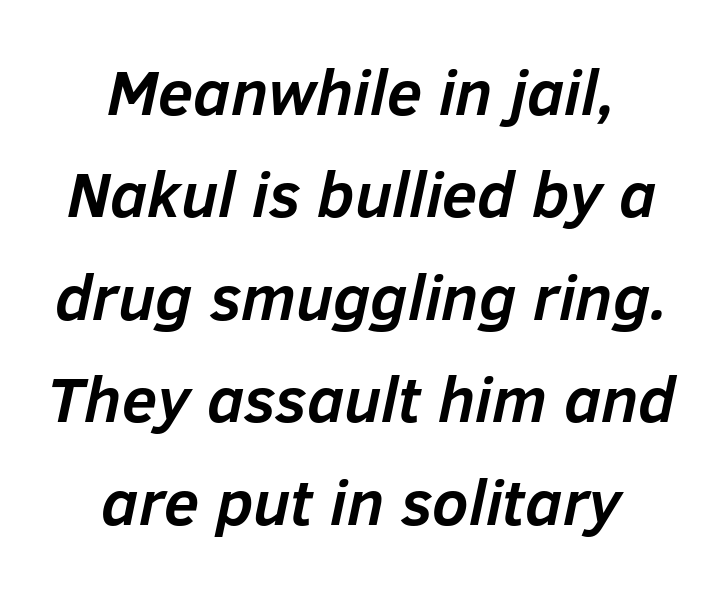
{"italic": "yes", "lean": "right", "slant_degrees": 12, "bold": "yes", "weight": "semibold", "width": "normal", "stroke_contrast": "low", "x_height": "medium", "monospaced": "no", "underline": "no", "align": "center", "line_spacing": "normal", "line_spacing_ratio": 1.6, "letter_spacing": "normal", "letter_spacing_em": 0.0, "glyph_px": 64}
